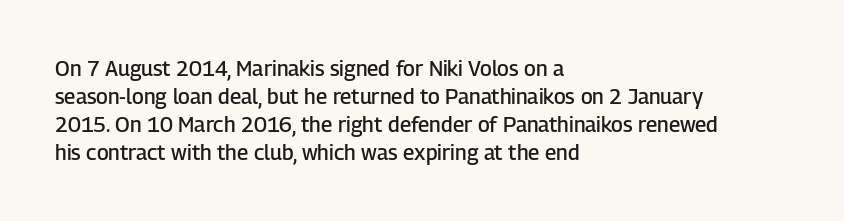
The image shows 21 px text type, upright; set left-aligned, normal line spacing (1.34x), normal letter spacing, not underlined.
